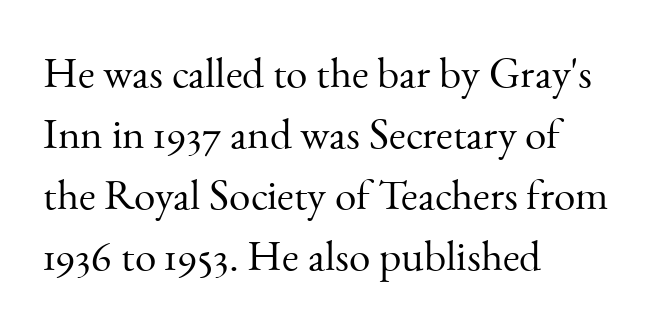
Summary of weight: not heavy and not bold. Unlike italic type, these characters show no tilt at all. Does extra space separate the letters? No, they use regular spacing. Stroke terminals: seriffed. Quick note: interline space is typical. Note the varied advance widths — an 'i' is clearly narrower than an 'm'.
